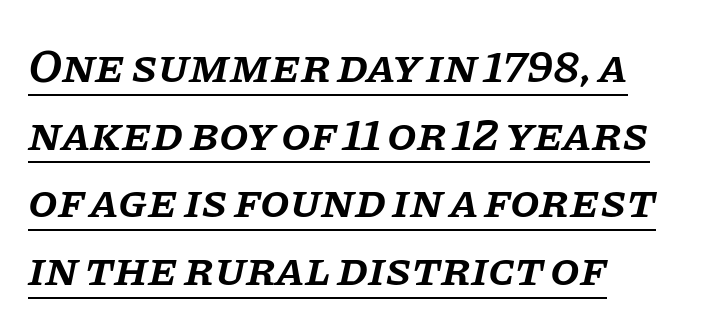
Line starts are locked; line ends wander. The designer left line spacing at the default. The letters sit at their default tracking, neither squeezed nor spread. You could not count columns in this text — the font is proportionally spaced.
